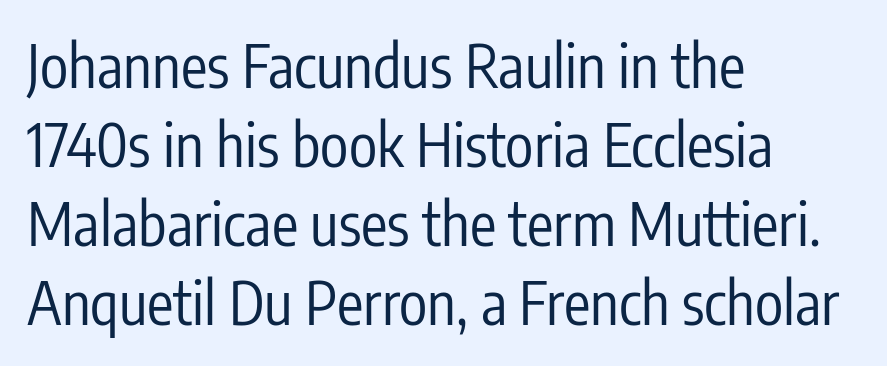
Beneath every word, the page is bare. The setting favours the left margin, as ordinary paragraphs usually do. Nope, no serifs anywhere on these letters. These glyphs show unthickened strokes, regular width or finer. In terms of posture, this sample is upright. A typesetter would call this zero additional tracking.
